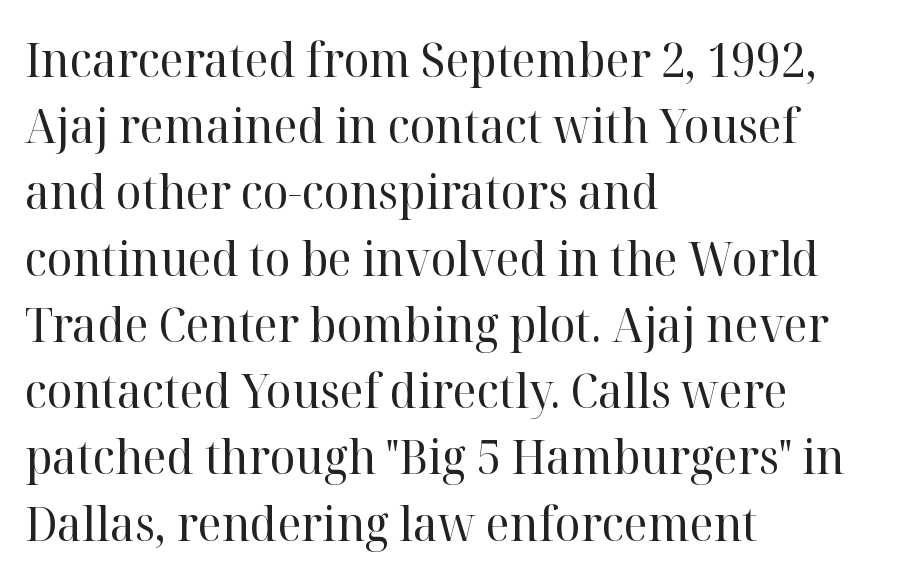
The vertical gap from one line to the next is medium. No heavy texture on the line: the type isn't bold. Inter-character spacing is left at the font's built-in metrics. The letters advance in unequal steps, a hallmark of proportional type. Check where the strokes stop: tiny serifs finish them off.
